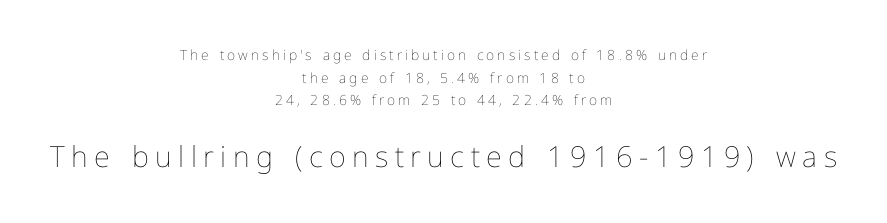
You could not count columns in this text — the font is proportionally spaced. Caption: multi-line text, centered on the measure. Stems here are at most as thick as an everyday book face. The letters are spread apart with noticeably loose tracking. The designer gave the closing block more size than the opening block.
